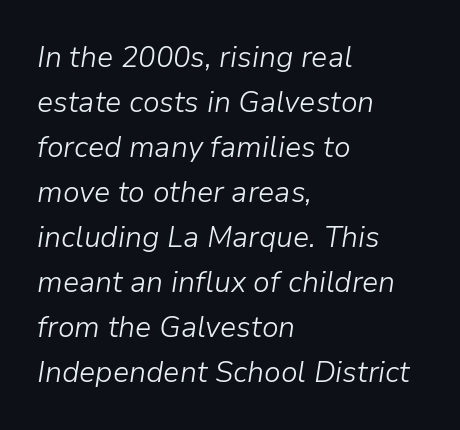
This rendering leaves character spacing at its baseline value. These lines are set flush left with a ragged right edge. Line spacing here is normal. The strokes carry an ordinary text weight at most. The letters advance in unequal steps, a hallmark of proportional type.
